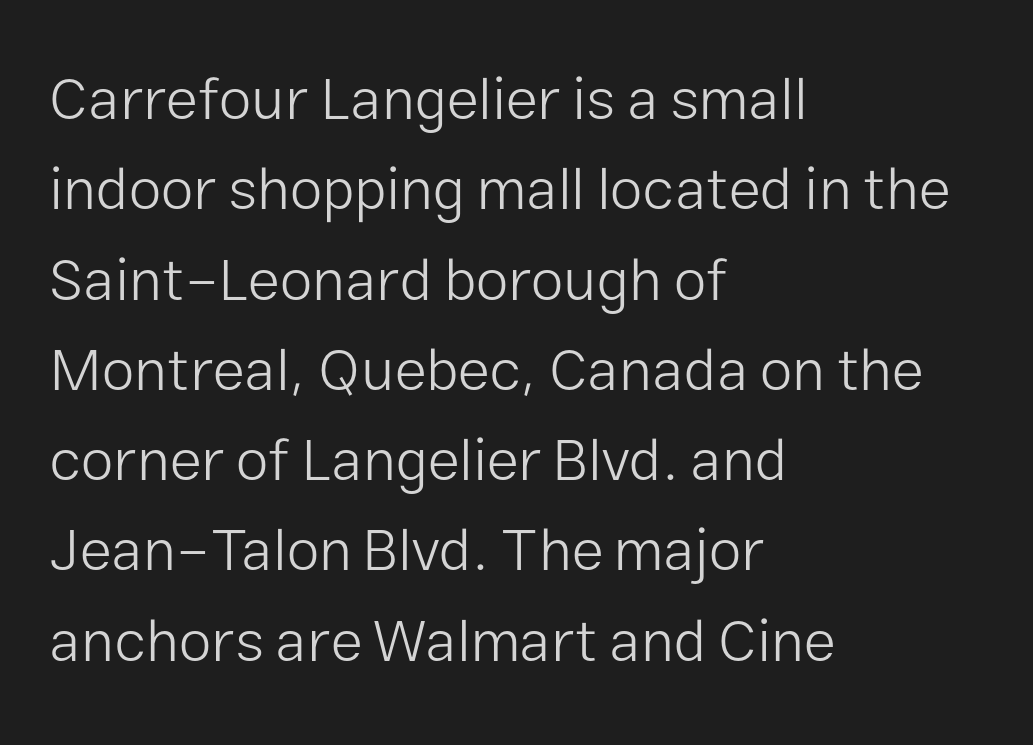
The image shows 59 px light sans-serif type, upright; set left-aligned, normal line spacing (1.53x), normal letter spacing, not underlined; low stroke contrast and a medium x-height.
